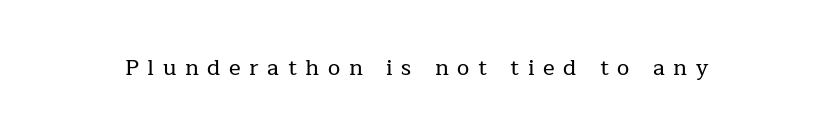
The space beneath each line is pristine and unruled. The typography opts for an upright posture over an oblique one. Loose tracking; the words dissolve into strings of separated letters.
